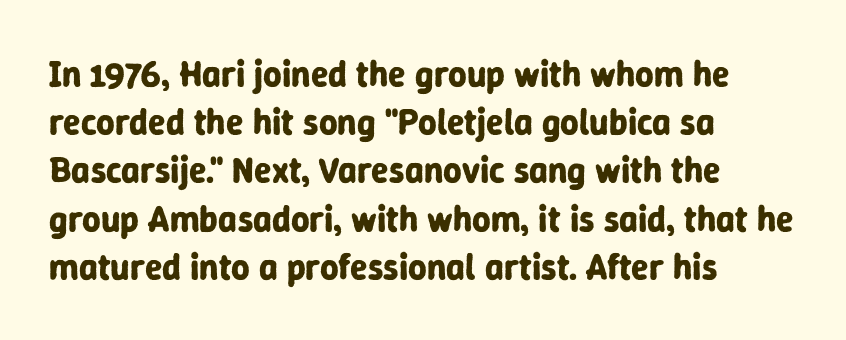
Q: Is the text bold? A: Yes.
Q: Is the text italic (slanted)? A: No, it is upright.
Q: Is the typeface a serif or a sans-serif typeface? A: Sans-serif.
Q: Is the text underlined? A: No.
Q: How is the paragraph aligned? A: Left-aligned.
Q: Is the spacing between letters normal or unusually wide? A: Normal.
Q: Is the spacing between lines tight, normal or loose? A: Normal.
Q: Width (condensed, normal, or wide)? A: Normal.
Q: Stroke contrast? A: Low.
Q: x-height? A: Medium.
Q: Monospaced? A: No.
